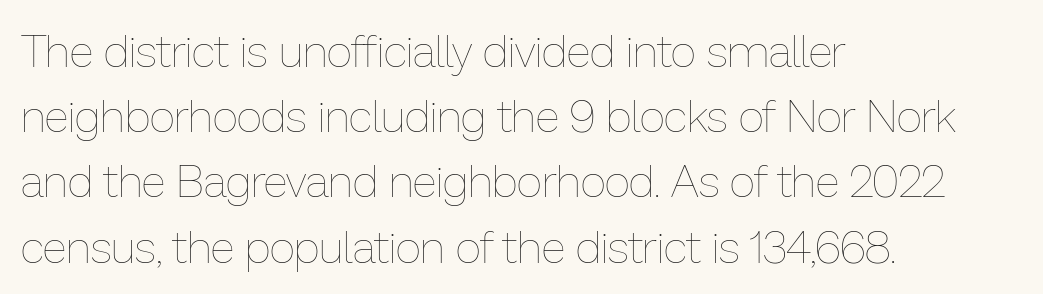
{"italic": "no", "bold": "no", "weight": "thin", "width": "normal", "stroke_contrast": "low", "x_height": "medium", "monospaced": "no", "underline": "no", "align": "left", "line_spacing": "normal", "line_spacing_ratio": 1.45, "letter_spacing": "normal", "letter_spacing_em": 0.0, "glyph_px": 45}
